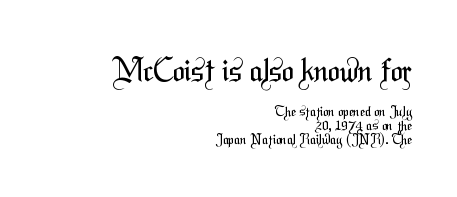
The image shows 31 px regular-weight, condensed sans-serif type; set right-aligned, tight line spacing (0.99x), normal letter spacing, not underlined; the first (top) block is 2.21x larger; medium stroke contrast and a medium x-height.
